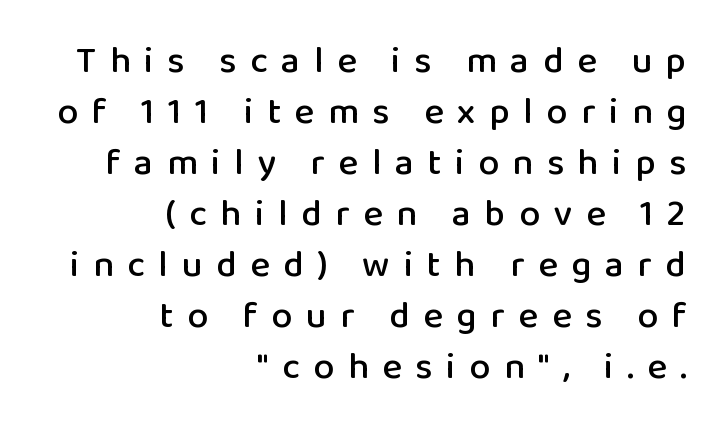
The gaps between neighbouring characters are conspicuously large. How would I describe the line gaps? Plain and ordinary. Looks like regular typesetting: each glyph gets only the width it needs. Check under the words: just untouched page. Check where the strokes stop: nothing finishes them off — pure sans.
